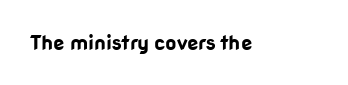
The image shows 20 px bold type, upright; set normal letter spacing, not underlined.
